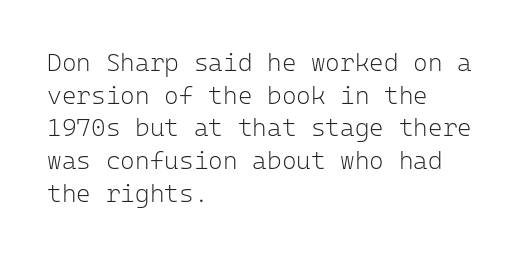
Q: Is the text bold? A: No.
Q: Is the text italic (slanted)? A: No, it is upright.
Q: Is the text underlined? A: No.
Q: How is the paragraph aligned? A: Left-aligned.
Q: Is the spacing between letters normal or unusually wide? A: Normal.
Q: Is the spacing between lines tight, normal or loose? A: Normal.
